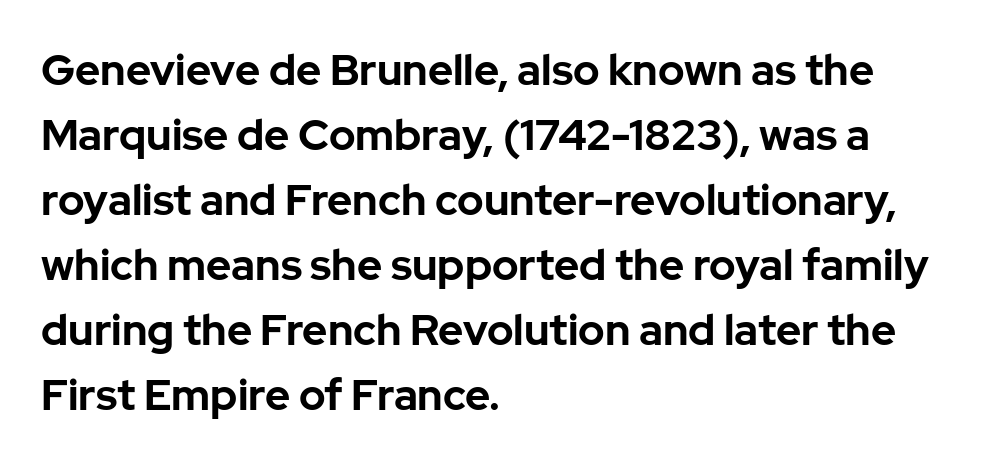
A clean baseline with only descenders dipping below it. Compared with typical body copy, the letter spacing here is the same. I'd describe the lettering as bold — thick and assertive. Horizontal bands of white between lines are of average thickness. One-word summary of the alignment: left. It's the straight-up-and-down kind of type.
